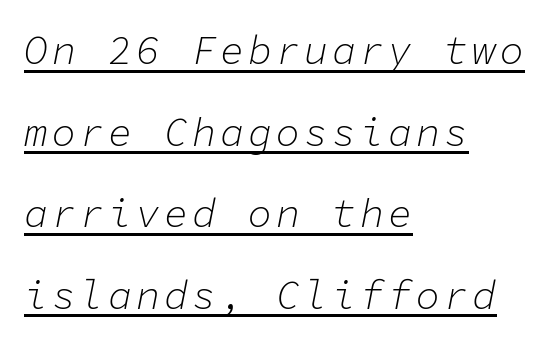
Q: Is the text bold? A: No.
Q: Is the text italic (slanted)? A: Yes, it leans right by about 11 degrees.
Q: Is the text underlined? A: Yes.
Q: How is the paragraph aligned? A: Left-aligned.
Q: Is the spacing between lines tight, normal or loose? A: Loose.
Q: Width (condensed, normal, or wide)? A: Normal.
Q: Stroke contrast? A: Low.
Q: x-height? A: Medium.
Q: Monospaced? A: Yes.
